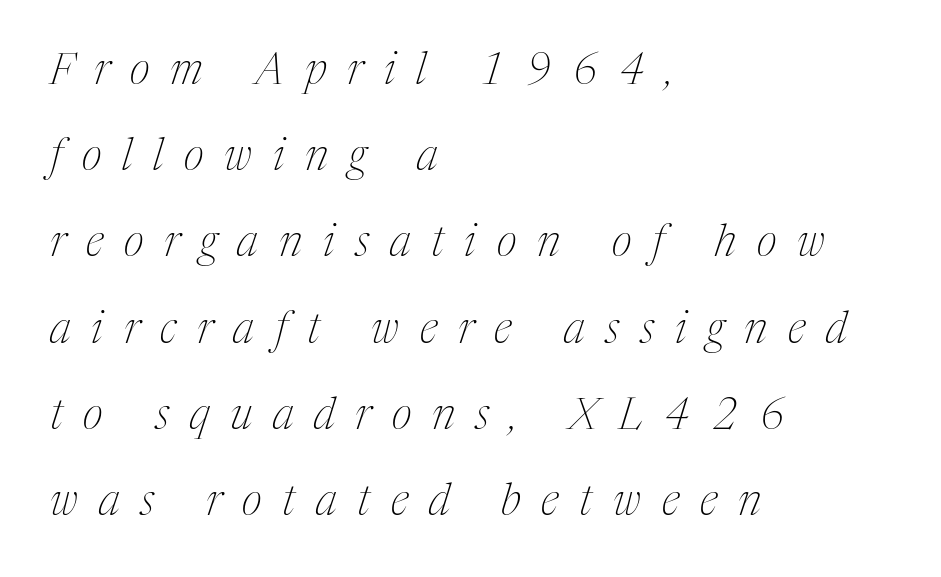
Q: Is the text bold? A: No.
Q: Is the text italic (slanted)? A: Yes, it leans right by about 17 degrees.
Q: Is the typeface a serif or a sans-serif typeface? A: Serif.
Q: Is the text underlined? A: No.
Q: How is the paragraph aligned? A: Left-aligned.
Q: Is the spacing between letters normal or unusually wide? A: Unusually wide.
Q: Is the spacing between lines tight, normal or loose? A: Loose.
Q: Width (condensed, normal, or wide)? A: Condensed.
Q: Stroke contrast? A: Medium.
Q: x-height? A: Medium.
Q: Monospaced? A: No.
